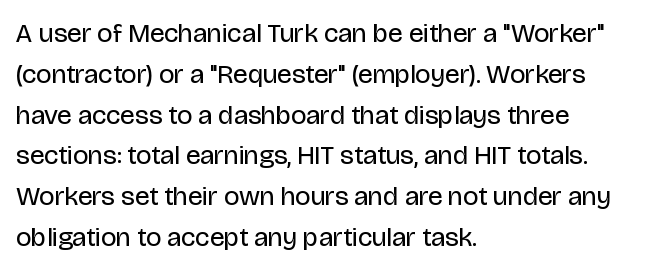
The image shows 27 px text type, upright; set left-aligned, normal line spacing (1.51x), normal letter spacing, not underlined.
